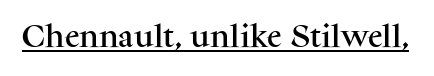
Q: Is the text italic (slanted)? A: No, it is upright.
Q: Is the text underlined? A: Yes.
Q: Is the spacing between letters normal or unusually wide? A: Normal.
